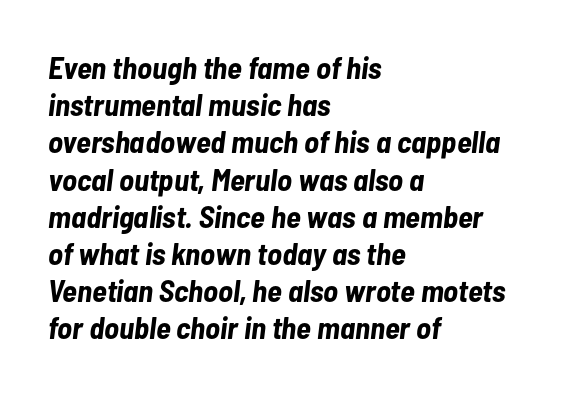
Q: Is the text bold? A: Yes.
Q: Is the text italic (slanted)? A: Yes, it leans right by about 7 degrees.
Q: Is the text underlined? A: No.
Q: How is the paragraph aligned? A: Left-aligned.
Q: Is the spacing between letters normal or unusually wide? A: Normal.
Q: Width (condensed, normal, or wide)? A: Condensed.
Q: Stroke contrast? A: Low.
Q: x-height? A: Medium.
Q: Monospaced? A: No.
